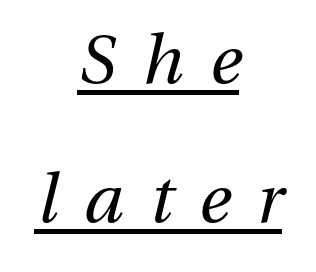
Posture: slanted. This block would shrink considerably if given ordinary leading; it's expanded now. Compared with undecorated copy, this sample adds a rule below the words. No letter is thick-stroked: the sample isn't bold. Neither beginnings nor endings align; midpoints do.
